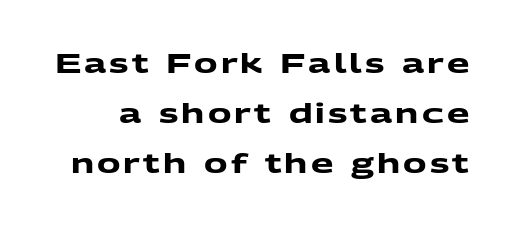
{"bold": "yes", "underline": "no", "line_spacing": "loose", "line_spacing_ratio": 1.93, "glyph_px": 26}
